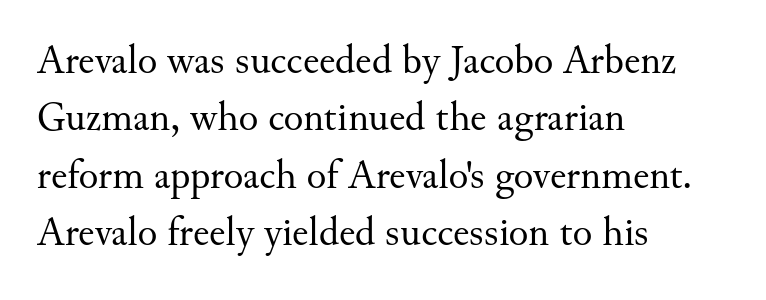
Q: Is the text bold? A: No.
Q: Is the text italic (slanted)? A: No, it is upright.
Q: Is the typeface a serif or a sans-serif typeface? A: Serif.
Q: Is the text underlined? A: No.
Q: How is the paragraph aligned? A: Left-aligned.
Q: Is the spacing between letters normal or unusually wide? A: Normal.
Q: Is the spacing between lines tight, normal or loose? A: Normal.
Q: Width (condensed, normal, or wide)? A: Normal.
Q: Stroke contrast? A: Medium.
Q: x-height? A: Small.
Q: Monospaced? A: No.
